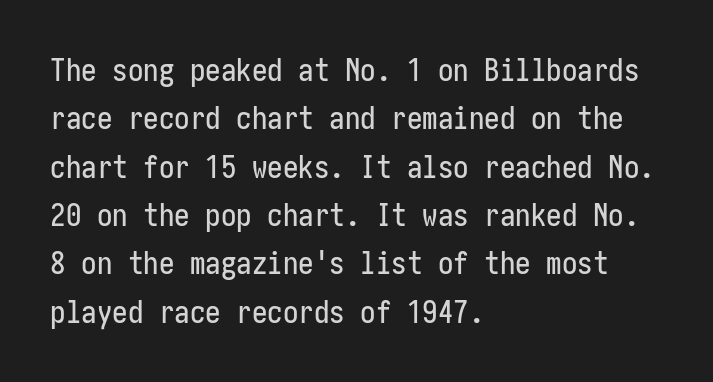
{"serif": "no", "italic": "no", "width": "condensed", "stroke_contrast": "low", "x_height": "medium", "underline": "no", "align": "left", "line_spacing": "normal", "line_spacing_ratio": 1.56, "letter_spacing": "normal", "letter_spacing_em": 0.0, "glyph_px": 31}
